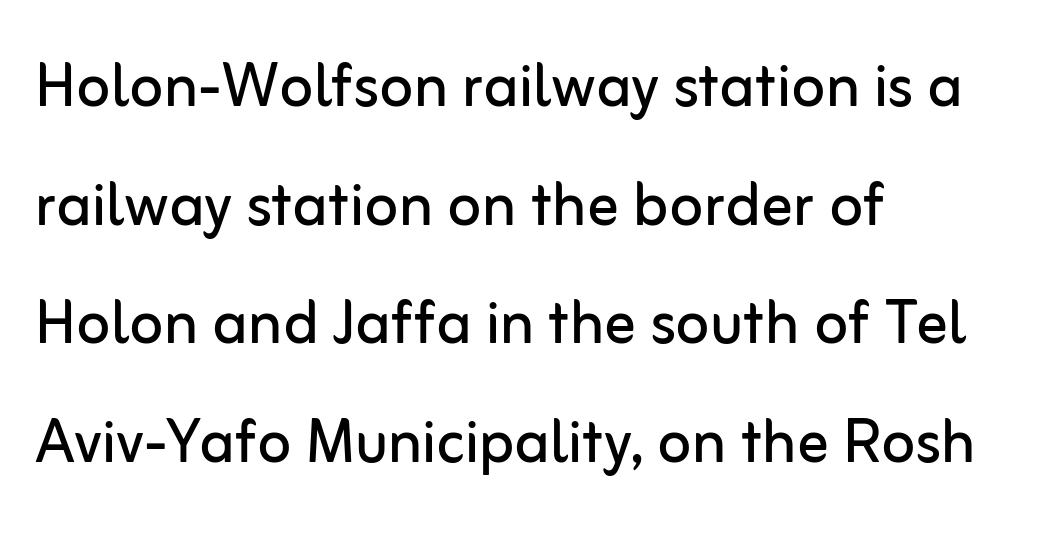
{"serif": "no", "italic": "no", "bold": "no", "weight": "regular", "width": "normal", "stroke_contrast": "low", "x_height": "medium", "monospaced": "no", "underline": "no", "align": "left", "line_spacing": "normal", "line_spacing_ratio": 1.52, "letter_spacing": "normal", "letter_spacing_em": 0.0, "glyph_px": 78}
